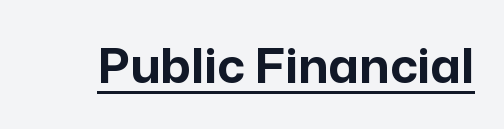
Q: Is the text bold? A: Yes.
Q: Is the text italic (slanted)? A: No, it is upright.
Q: Is the typeface a serif or a sans-serif typeface? A: Sans-serif.
Q: Is the text underlined? A: Yes.
Q: Is the spacing between letters normal or unusually wide? A: Normal.
Q: Width (condensed, normal, or wide)? A: Normal.
Q: Stroke contrast? A: Low.
Q: x-height? A: Medium.
Q: Monospaced? A: No.
